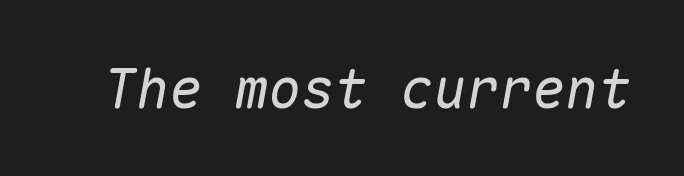
Spacing verdict: monospaced, one width for all characters. The zone under the glyphs is completely vacant. Posture: slanted. Honestly, the letter spacing is just normal — you wouldn't notice it.
